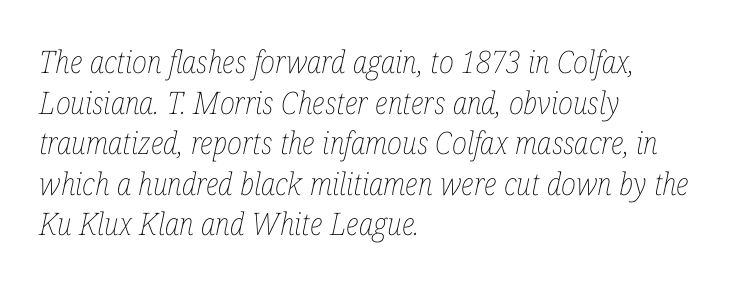
Vertically, the passage feels balanced, rows spaced as you'd expect. Clear beneath every line of the passage. The ragged edge is on the right, which tells us the setting is flush left. The letters look calm and open, with moderate or lighter stems. Letter spacing: default.
